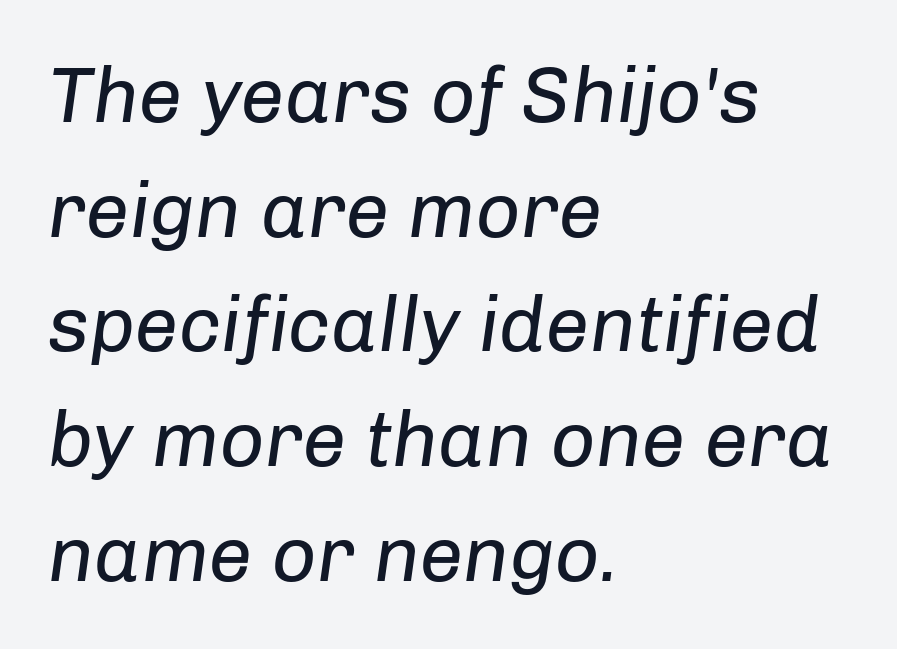
Q: Is the text bold? A: No.
Q: Is the text italic (slanted)? A: Yes, it leans right by about 8 degrees.
Q: Is the text underlined? A: No.
Q: How is the paragraph aligned? A: Left-aligned.
Q: Is the spacing between letters normal or unusually wide? A: Normal.
Q: Is the spacing between lines tight, normal or loose? A: Normal.
Q: Width (condensed, normal, or wide)? A: Normal.
Q: Stroke contrast? A: Low.
Q: x-height? A: Medium.
Q: Monospaced? A: No.
